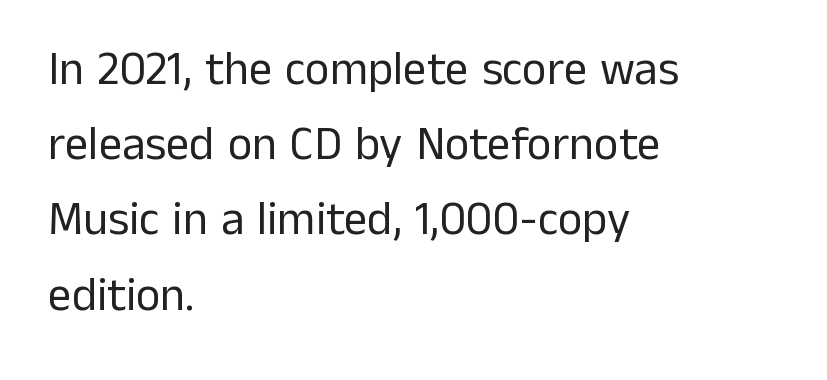
Grotesque or geometric, the face here clearly has no serifs. Descenders hang freely into open space. Line starts are locked; line ends wander. Notice how the stems are strictly vertical — no italics here. A quiet, ordinary-to-light weight characterises the typeface. Letter spacing: default.
